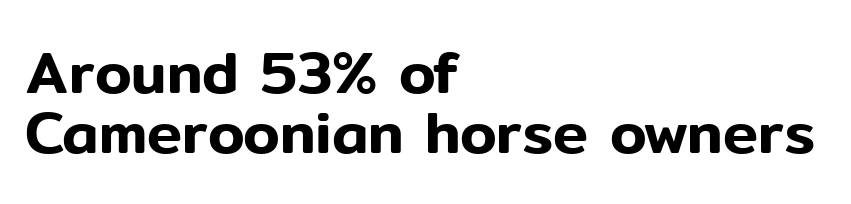
The image shows 59 px sans-serif type, upright; set left-aligned, tight line spacing (1.02x), normal letter spacing, not underlined; low stroke contrast and a medium x-height.
